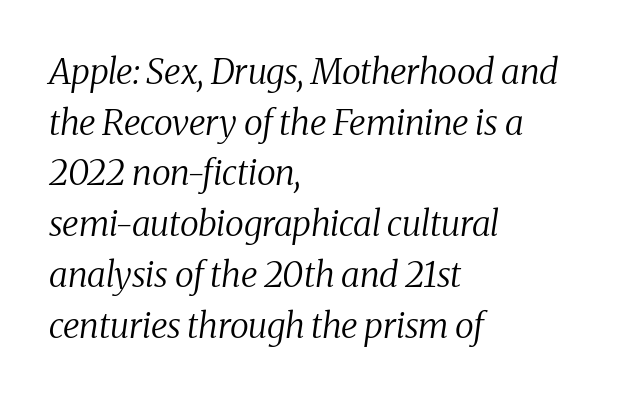
Q: Is the text bold? A: No.
Q: Is the text italic (slanted)? A: Yes, it leans right by about 8 degrees.
Q: Is the typeface a serif or a sans-serif typeface? A: Serif.
Q: Is the text underlined? A: No.
Q: How is the paragraph aligned? A: Left-aligned.
Q: Is the spacing between letters normal or unusually wide? A: Normal.
Q: Is the spacing between lines tight, normal or loose? A: Normal.
Q: Width (condensed, normal, or wide)? A: Normal.
Q: Stroke contrast? A: Medium.
Q: x-height? A: Medium.
Q: Monospaced? A: No.
